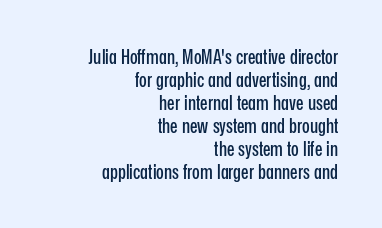
The letters stand straight up with perfectly vertical stems. The passage shown has conventional tracking throughout. Descender tails drop into unmarked territory. The rendering uses a small line-height, squeezing the rows. In CSS terms this would be text-align: right.
